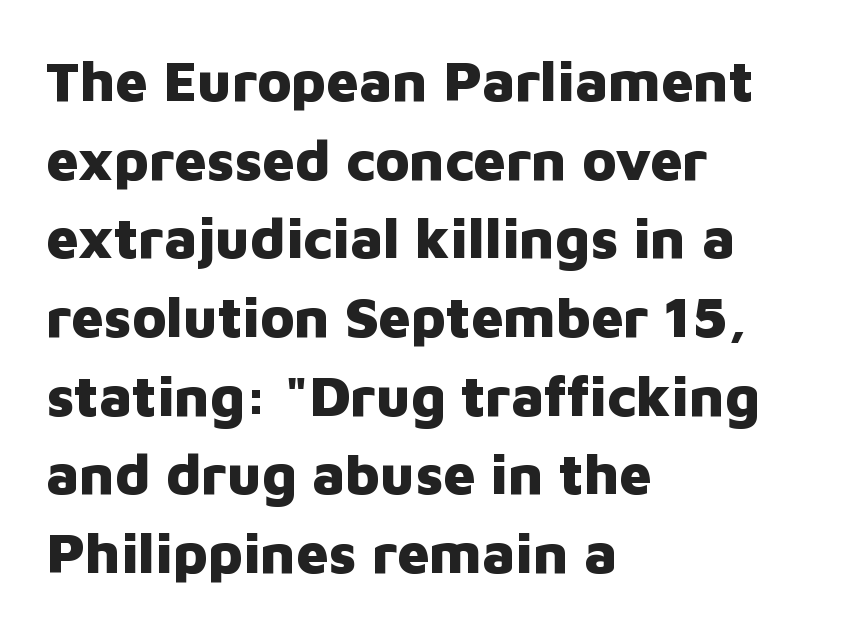
Does the lettering tilt? It doesn't — this is upright. In CSS terms this would be text-align: left. Has an underline been added? It has not. Is the letter spacing exaggerated? No — it looks like the ordinary default.
